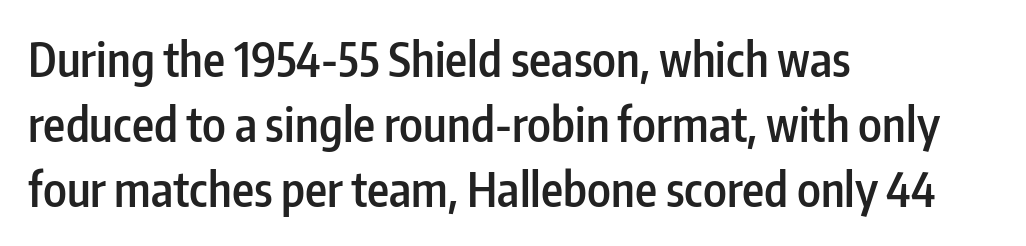
Q: Is the text bold? A: Semi-bold.
Q: Is the text italic (slanted)? A: No, it is upright.
Q: Is the typeface a serif or a sans-serif typeface? A: Sans-serif.
Q: Is the text underlined? A: No.
Q: How is the paragraph aligned? A: Left-aligned.
Q: Is the spacing between letters normal or unusually wide? A: Normal.
Q: Is the spacing between lines tight, normal or loose? A: Normal.
Q: Width (condensed, normal, or wide)? A: Condensed.
Q: Stroke contrast? A: Low.
Q: x-height? A: Medium.
Q: Monospaced? A: No.
